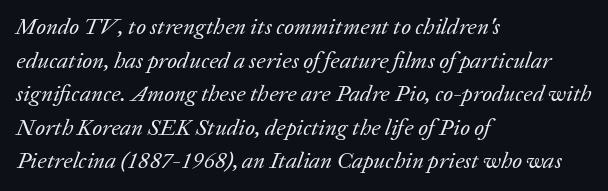
The weight would be labelled regular, book, light, or lighter still. Interline gaps are of average width in this sample. Unmarked baselines from the first word to the last. The letters are slanted; this is an italic face. Line starts are locked; line ends wander. The passage shown has conventional tracking throughout.
